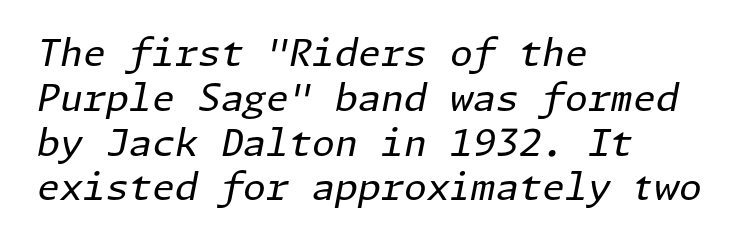
Q: Is the text bold? A: No.
Q: Is the text italic (slanted)? A: Yes, it leans right by about 11 degrees.
Q: Is the text underlined? A: No.
Q: How is the paragraph aligned? A: Left-aligned.
Q: Is the spacing between letters normal or unusually wide? A: Normal.
Q: Width (condensed, normal, or wide)? A: Normal.
Q: Stroke contrast? A: Low.
Q: x-height? A: Medium.
